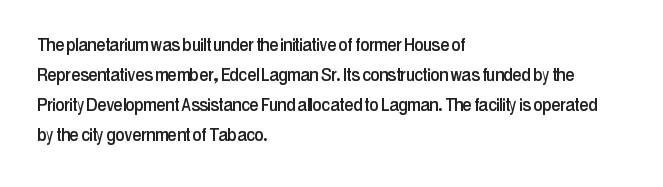
The gaps between neighbouring characters are ordinary and unremarkable. This rendering uses left alignment, leaving the right contour irregular. Horizontal bands of white between lines are of average thickness. The strip under each line holds only bare page. It's the straight-up-and-down kind of type.
